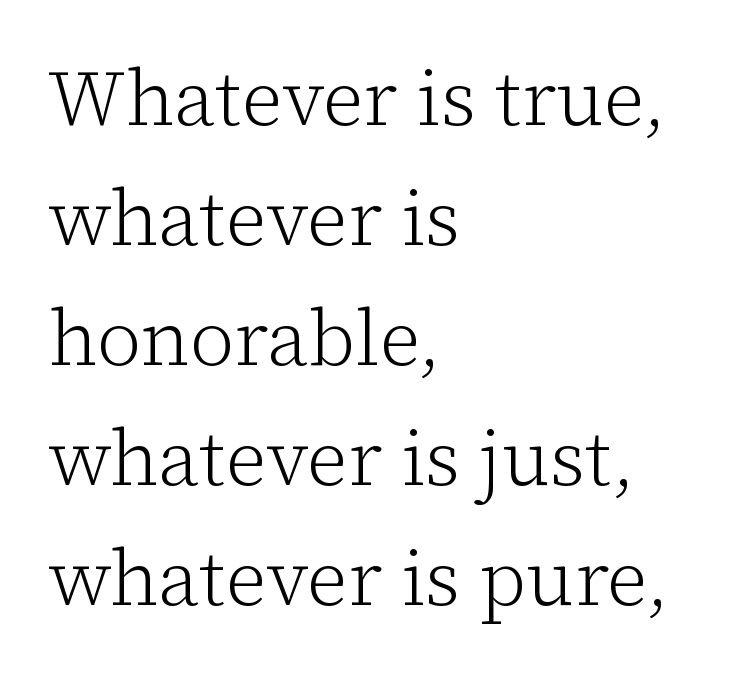
Q: Is the text bold? A: No.
Q: Is the text italic (slanted)? A: No, it is upright.
Q: Is the typeface a serif or a sans-serif typeface? A: Serif.
Q: Is the text underlined? A: No.
Q: How is the paragraph aligned? A: Left-aligned.
Q: Is the spacing between letters normal or unusually wide? A: Normal.
Q: Is the spacing between lines tight, normal or loose? A: Normal.
Q: Width (condensed, normal, or wide)? A: Normal.
Q: Stroke contrast? A: Low.
Q: x-height? A: Medium.
Q: Monospaced? A: No.
